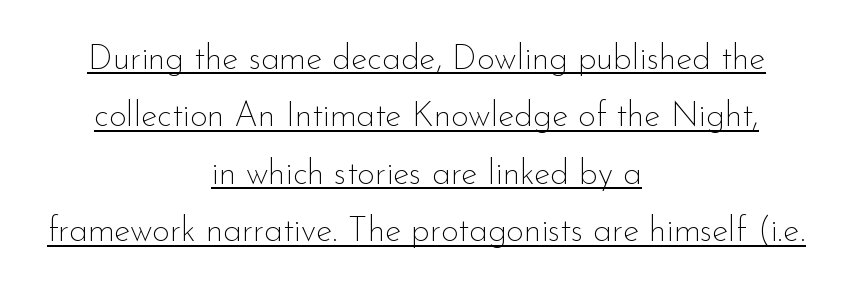
{"serif": "no", "italic": "no", "bold": "no", "weight": "thin", "width": "normal", "stroke_contrast": "low", "x_height": "small", "monospaced": "no", "underline": "yes", "align": "center", "line_spacing": "normal", "line_spacing_ratio": 1.69, "letter_spacing": "normal", "letter_spacing_em": 0.0, "glyph_px": 34}
